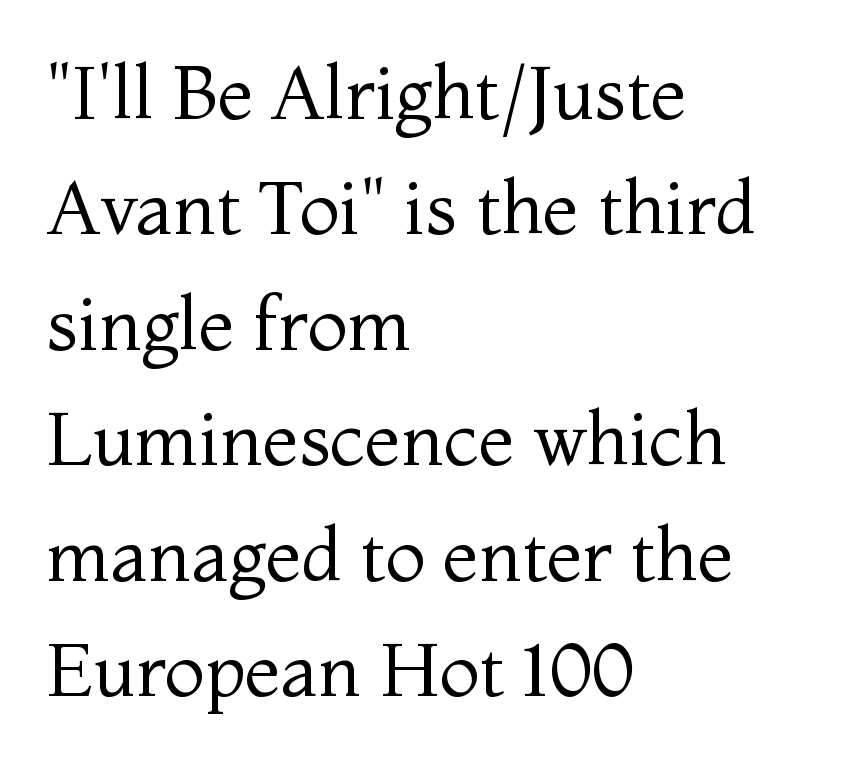
Nobody touched the tracking dial on this one. A typesetter would call this proportional, since set widths differ per character. Unbolded letterforms with no extra heft. Descenders are the only things crossing below the line. You can tell it's not italic because the verticals are truly vertical.
